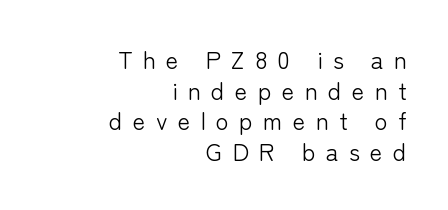
The image shows 24 px text type, upright; set right-aligned, normal line spacing (1.28x), unusually wide letter spacing (+0.43 em), not underlined.
